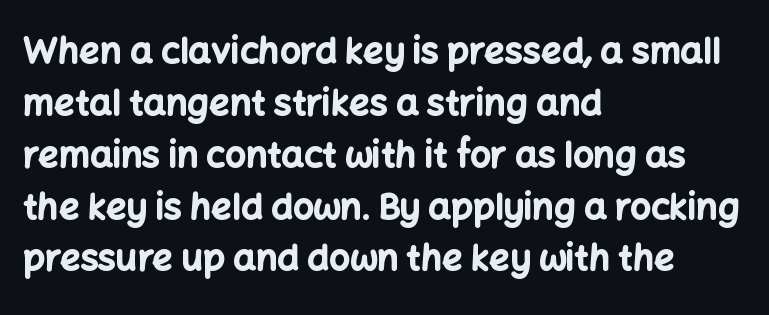
One-word summary of the alignment: left. A bare baseline throughout the passage. Notice how descenders clear the ascenders below comfortably — that's standard leading. Weight: bold.
